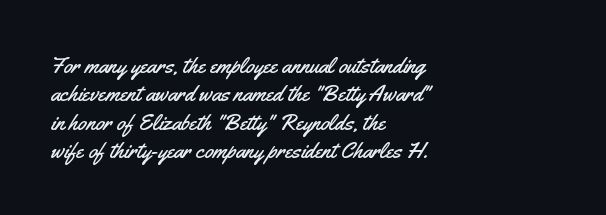
One-word summary of the alignment: left. These lines keep a tight, regular rhythm from letter to letter. Letters rest on an invisible, unmarked baseline.
